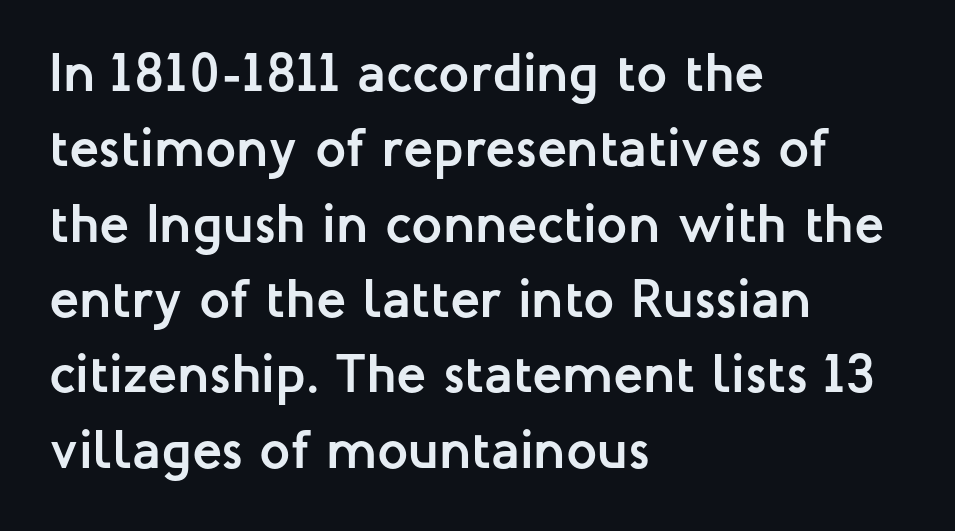
Q: Is the text bold? A: Yes.
Q: Is the text italic (slanted)? A: No, it is upright.
Q: Is the typeface a serif or a sans-serif typeface? A: Sans-serif.
Q: Is the text underlined? A: No.
Q: How is the paragraph aligned? A: Left-aligned.
Q: Is the spacing between letters normal or unusually wide? A: Normal.
Q: Is the spacing between lines tight, normal or loose? A: Normal.
Q: Width (condensed, normal, or wide)? A: Normal.
Q: Stroke contrast? A: Low.
Q: x-height? A: Medium.
Q: Monospaced? A: No.
